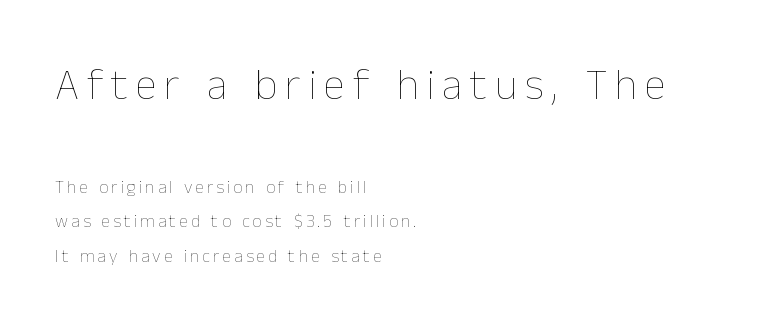
The lettering stays uniformly vertical, giving the passage a roman look. These two chunks differ in scale, with the top chunk taking the larger measure. The rendering uses a large line-height, opening up the rows. These lines are rendered in a variable-pitch font. The ragged edge is on the right, which tells us the setting is flush left. Quick note: underline off.
